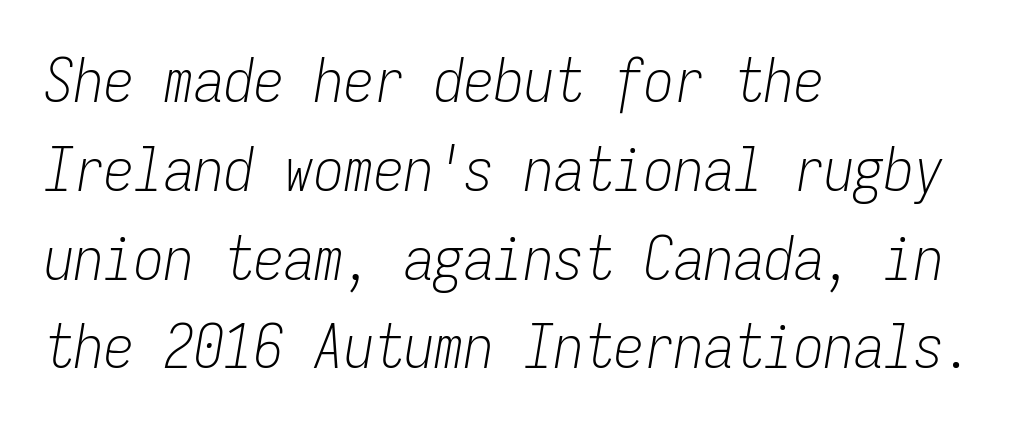
The paragraph has a hard left edge and a soft right edge. The rows are spaced the way most documents space them. Caption: standard tracking, unaltered. Just letters on the line, the space beneath them empty. Stroke thickness stays within the range of a standard reading face or lighter.
